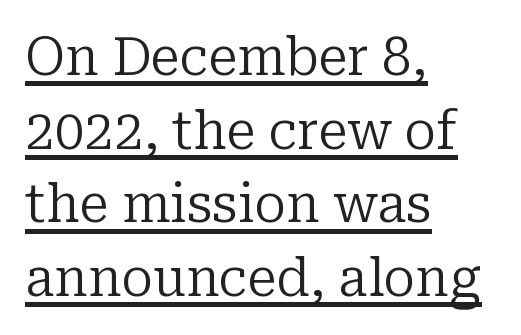
{"serif": "yes", "italic": "no", "bold": "no", "weight": "regular", "width": "normal", "stroke_contrast": "low", "x_height": "medium", "monospaced": "no", "underline": "yes", "align": "left", "line_spacing": "normal", "line_spacing_ratio": 1.39, "letter_spacing": "normal", "letter_spacing_em": 0.0, "glyph_px": 53}
